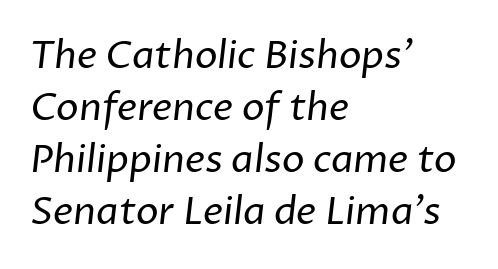
{"serif": "no", "bold": "no", "weight": "regular", "width": "normal", "stroke_contrast": "low", "x_height": "medium", "monospaced": "no", "underline": "no", "align": "left", "line_spacing": "normal", "line_spacing_ratio": 1.37, "letter_spacing": "normal", "letter_spacing_em": 0.0, "glyph_px": 38}
